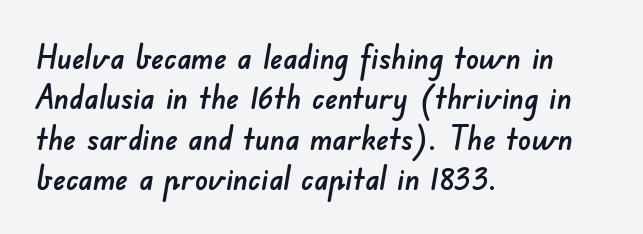
The image shows 32 px sans-serif type; set left-aligned, normal line spacing (1.26x), normal letter spacing, not underlined; low stroke contrast and a small x-height.
